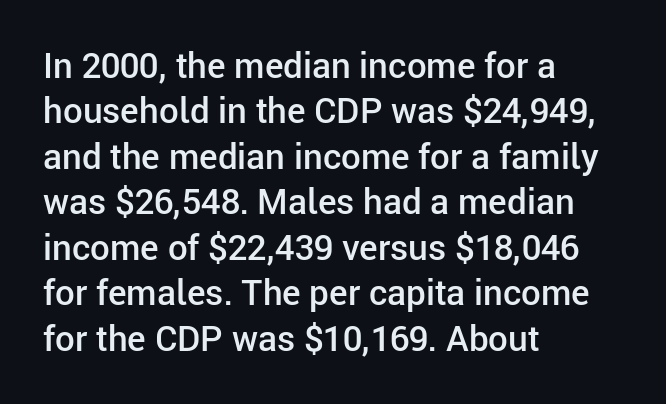
The image shows 35 px semibold sans-serif type, upright; set left-aligned, normal line spacing (1.3x), normal letter spacing, not underlined; low stroke contrast and a medium x-height.
